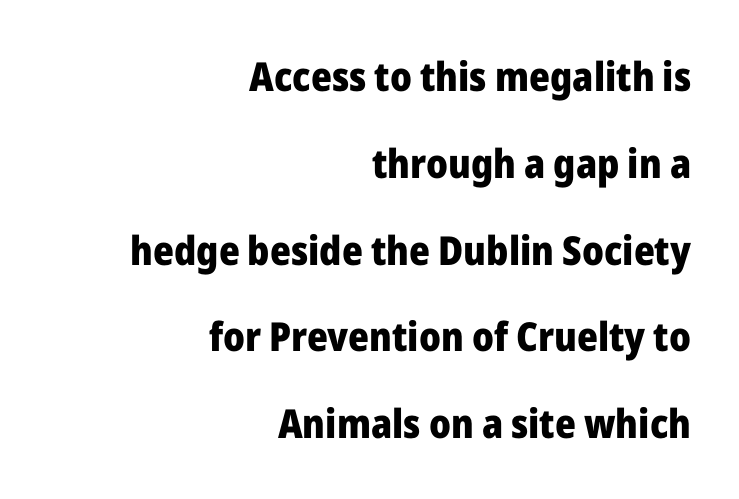
{"serif": "no", "italic": "no", "bold": "yes", "weight": "heavy", "width": "normal", "stroke_contrast": "low", "x_height": "medium", "monospaced": "no", "underline": "no", "align": "right", "line_spacing": "loose", "line_spacing_ratio": 2.17, "letter_spacing": "normal", "letter_spacing_em": 0.0, "glyph_px": 40}
